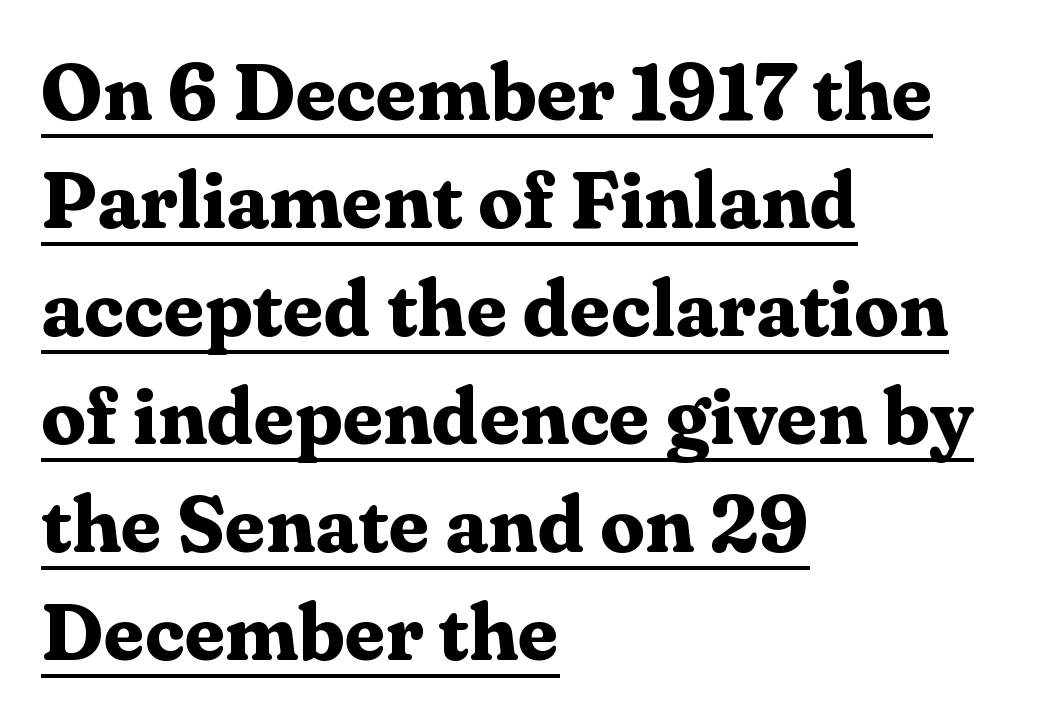
{"serif": "yes", "italic": "no", "bold": "yes", "weight": "bold", "width": "normal", "stroke_contrast": "medium", "x_height": "medium", "monospaced": "no", "underline": "yes", "align": "left", "line_spacing": "normal", "line_spacing_ratio": 1.35, "letter_spacing": "normal", "letter_spacing_em": 0.0, "glyph_px": 80}
